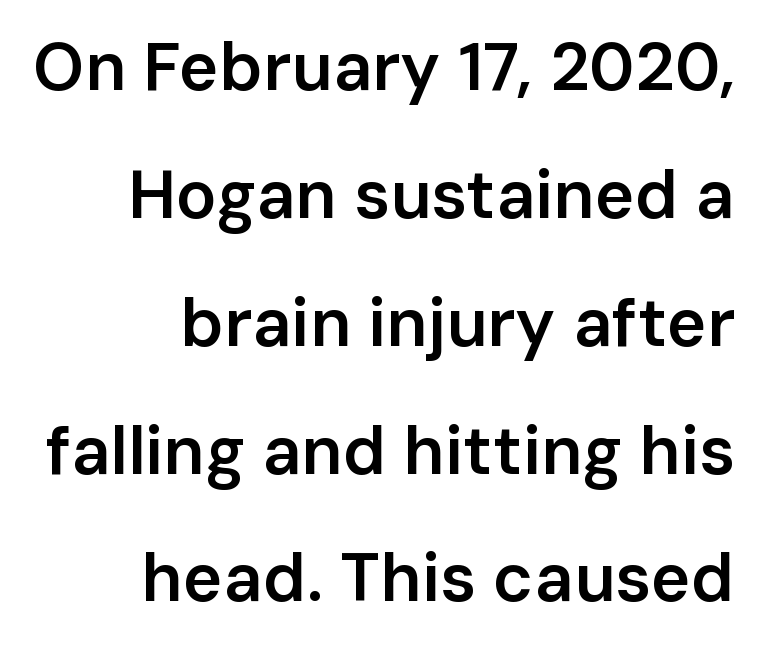
The image shows 68 px semibold sans-serif type, upright; set right-aligned, line spacing 1.88x, normal letter spacing, not underlined; low stroke contrast and a medium x-height.
